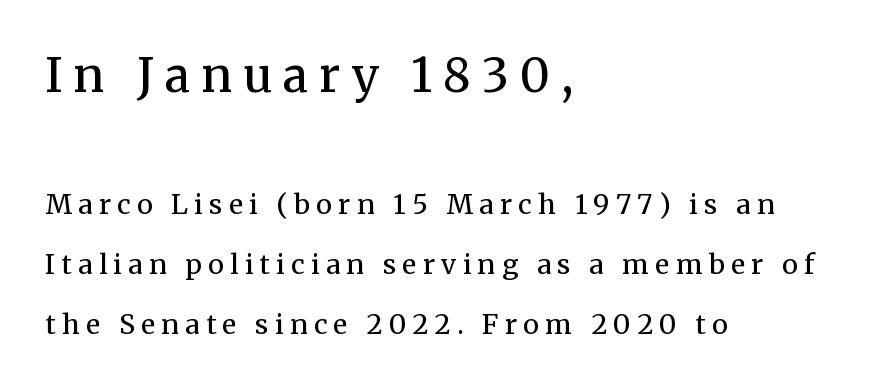
The image shows 47 px regular-weight serif type, upright; set left-aligned, loose line spacing (2.22x), unusually wide letter spacing (+0.23 em), not underlined; the first (top) block is 1.74x larger; medium stroke contrast and a medium x-height.
